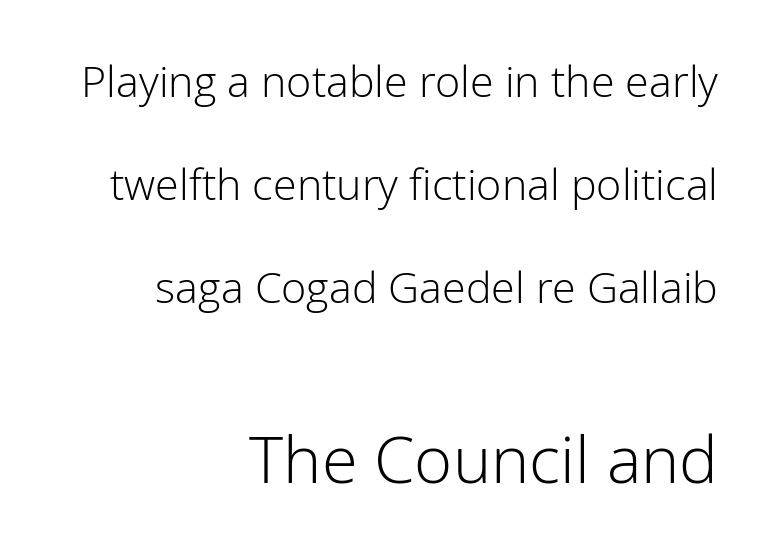
The image shows 65 px light sans-serif type, upright; set right-aligned, loose line spacing (2.4x), normal letter spacing, not underlined; the second (bottom) block is 1.51x larger; low stroke contrast and a medium x-height.
